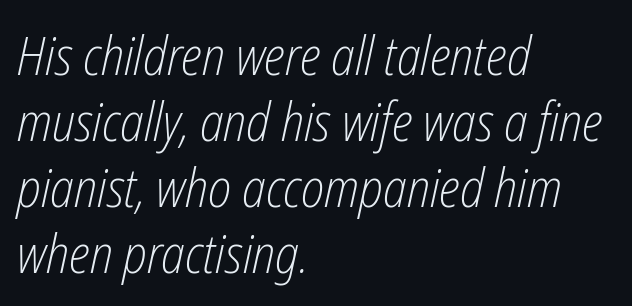
Nothing unusual about the tracking: characters are spaced as the font intends. Summary of weight: not heavy and not bold. The letters are slanted; this is an italic face. Each letter keeps its own natural width here, so spacing adapts to shape.
